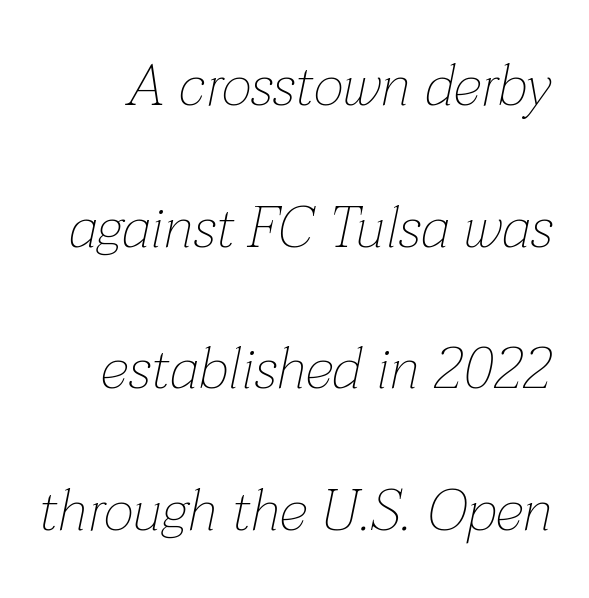
Is the type slanted? Yes — the strokes lean at a clear angle. The gap between lines stays unmarked. No chunkiness to these letters — they're not bold. What's the leading like? Stretched, with rows far apart. This sample has the flowing, uneven cadence of proportional lettering.
